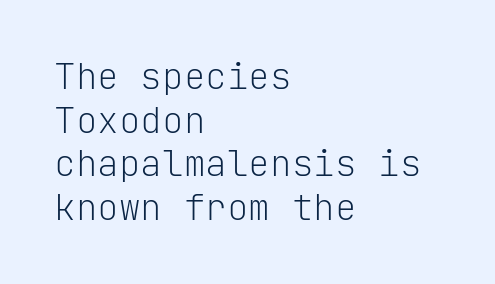
The image shows 36 px light sans-serif type, upright, monospaced; set left-aligned, line spacing 1.21x, normal letter spacing, not underlined; low stroke contrast and a medium x-height.
